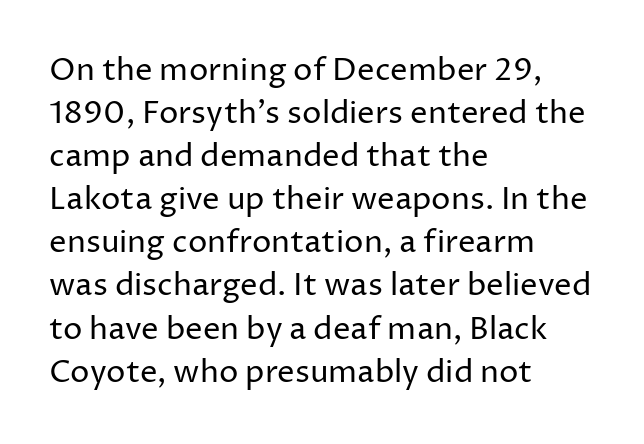
A roman cut, with each character standing at attention. The setting favours the left margin, as ordinary paragraphs usually do. Baseline-to-baseline distance is the conventional proportion of letter height. The type is set solid horizontally, with unmodified tracking. Bare-footed words on every line.
